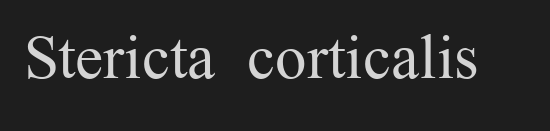
Q: Is the text bold? A: No.
Q: Is the text italic (slanted)? A: No, it is upright.
Q: Is the typeface a serif or a sans-serif typeface? A: Serif.
Q: Is the text underlined? A: No.
Q: Is the spacing between letters normal or unusually wide? A: Normal.
Q: Width (condensed, normal, or wide)? A: Normal.
Q: Stroke contrast? A: Medium.
Q: x-height? A: Medium.
Q: Monospaced? A: No.
